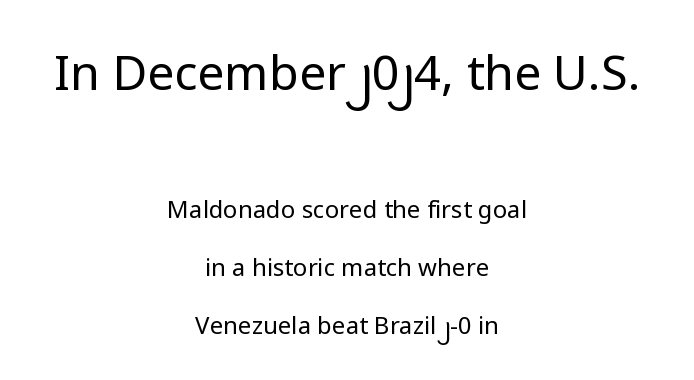
{"serif": "no", "italic": "no", "bold": "no", "weight": "regular", "width": "normal", "stroke_contrast": "low", "x_height": "medium", "monospaced": "no", "underline": "no", "align": "center", "line_spacing": "loose", "line_spacing_ratio": 2.41, "letter_spacing": "normal", "letter_spacing_em": 0.0, "larger_block": "first", "size_ratio": 2.0, "glyph_px": 48}
